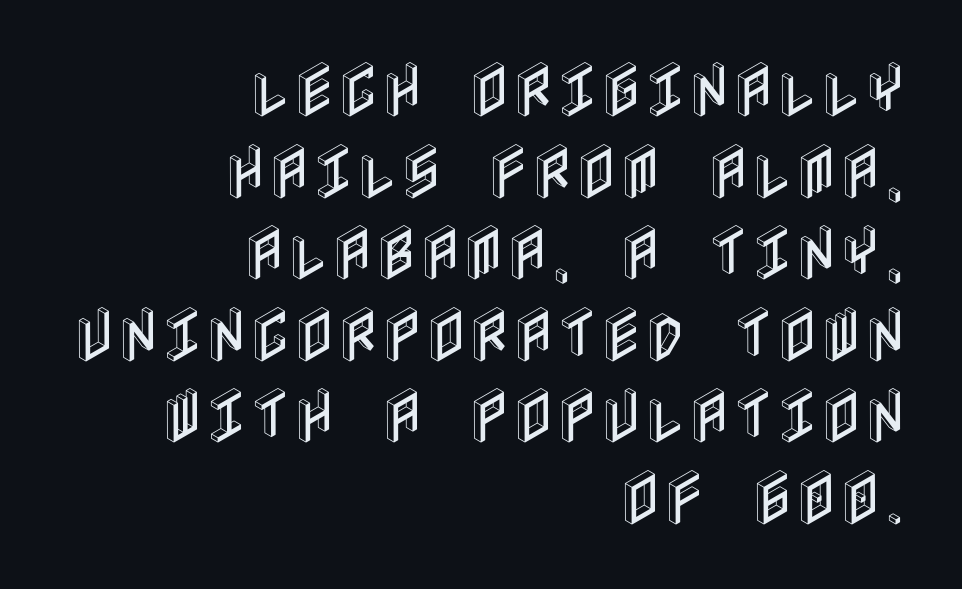
Each row of text sits above clean, open space. The axis of the letterforms is exactly vertical. The line-height multiplier appears to be the usual default. Horizontally, the lines are justified to the trailing edge only.
